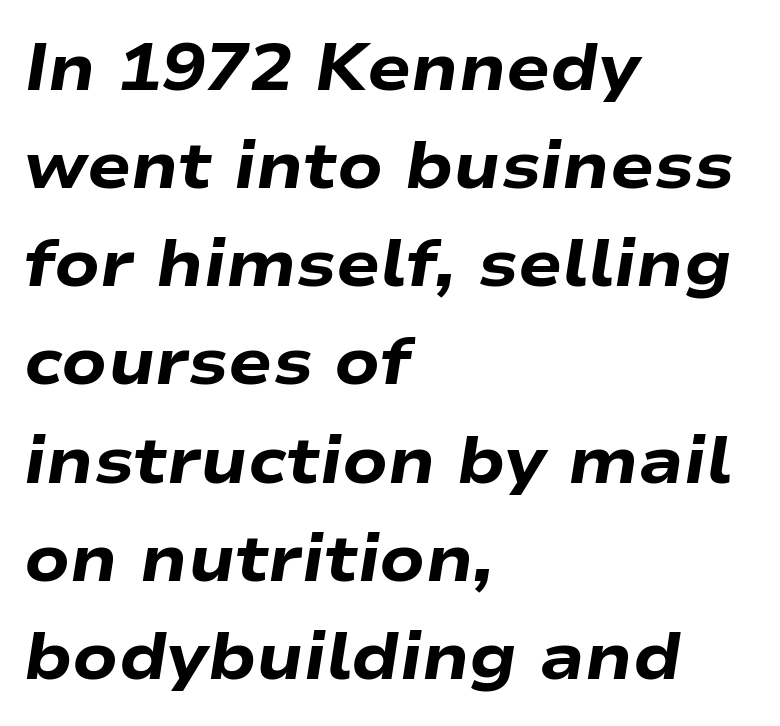
The image shows 65 px heavy, wide type, italic (leaning right); set left-aligned, normal line spacing (1.51x), normal letter spacing, not underlined; low stroke contrast and a medium x-height.
